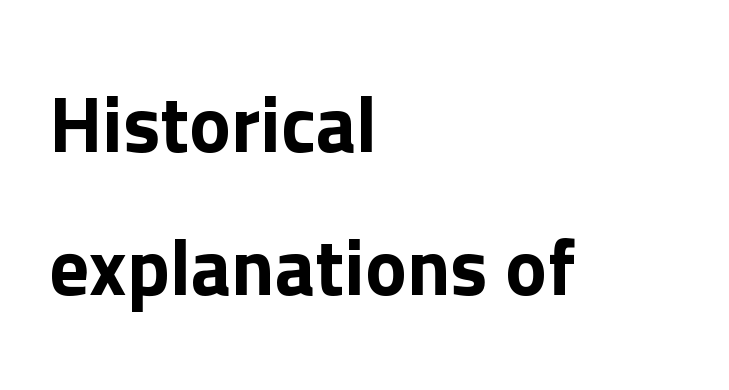
Words appear dense and cohesive because spacing is normal. Serif or sans? Sans — the stroke terminals are bare. Quick note: not italic, upright. Each letter keeps its own natural width here, so spacing adapts to shape. Notice how the passage keeps a crisp vertical edge on the left only.
